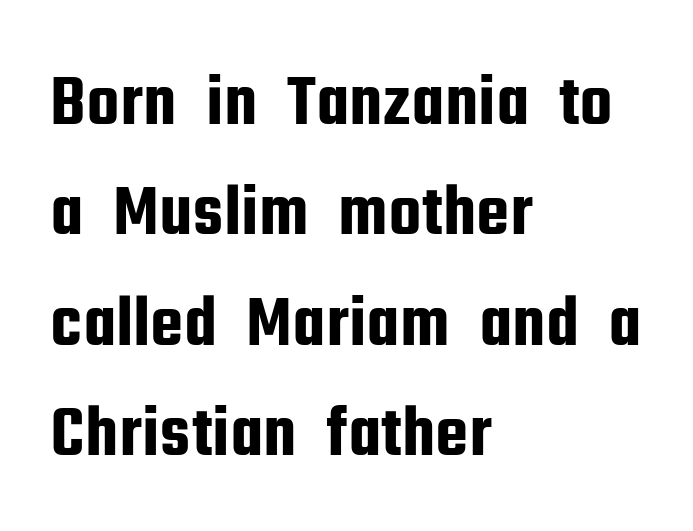
Q: Is the text italic (slanted)? A: No, it is upright.
Q: Is the typeface a serif or a sans-serif typeface? A: Sans-serif.
Q: Is the text underlined? A: No.
Q: How is the paragraph aligned? A: Left-aligned.
Q: Is the spacing between letters normal or unusually wide? A: Normal.
Q: Is the spacing between lines tight, normal or loose? A: Normal.
Q: Width (condensed, normal, or wide)? A: Condensed.
Q: Stroke contrast? A: Low.
Q: x-height? A: Medium.
Q: Monospaced? A: No.
